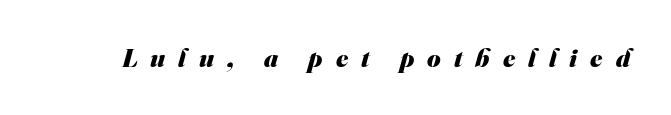
Q: Is the text bold? A: Yes.
Q: Is the text underlined? A: No.
Q: Is the spacing between letters normal or unusually wide? A: Unusually wide.
